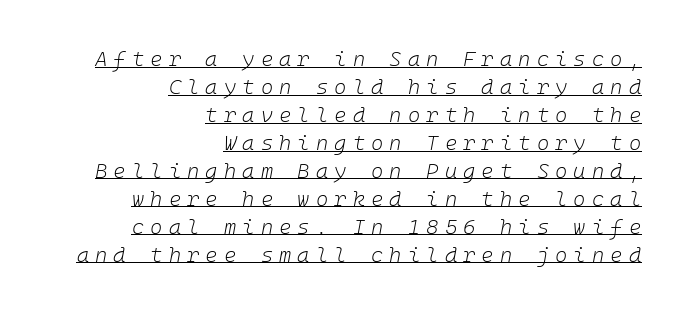
The rendering uses a moderate line-height, typical for paragraphs. The rendering applies a slant to the glyphs. How are the letters spaced? Widely, with obvious added tracking. Check the space under the baseline: a stroke is drawn there. Where is the straight margin? On the right.
